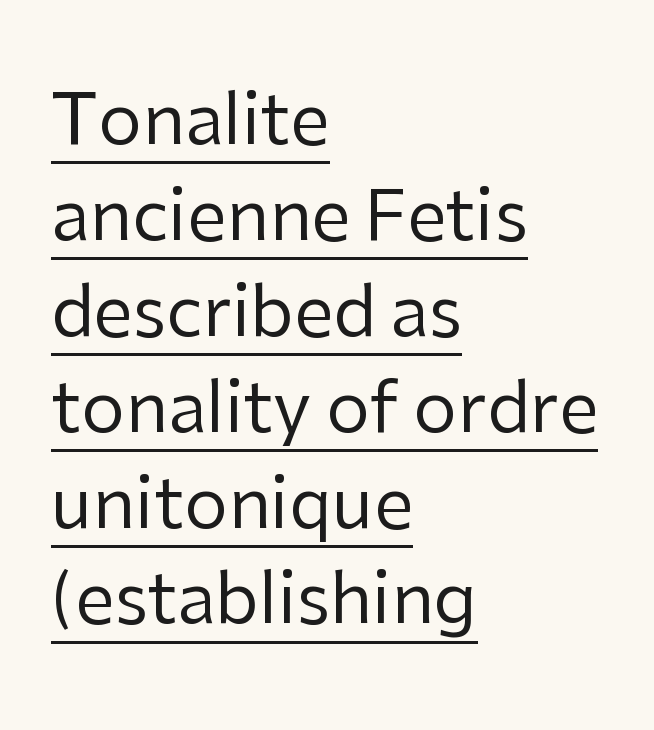
Proportional: the letters do not fall into vertical columns. Nothing sits at the stroke ends, so this counts as sans-serif. Casual observation: everything's shoved over to the left. Tall strokes in this sample are plumb rather than angled. Heft: none added — not bold. Students, observe: this is what conventionally led text looks like.
